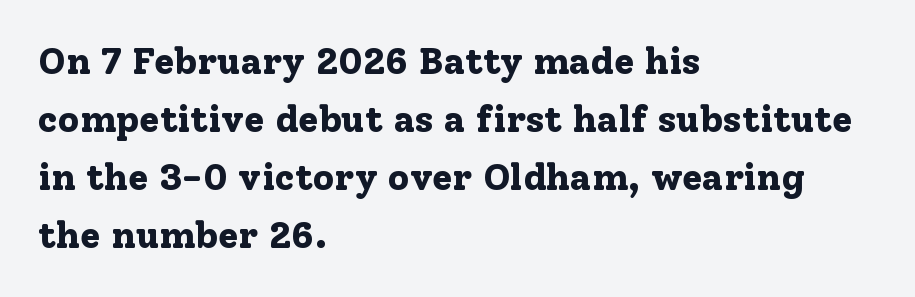
Q: Is the text bold? A: Yes.
Q: Is the text italic (slanted)? A: No, it is upright.
Q: Is the typeface a serif or a sans-serif typeface? A: Serif.
Q: Is the text underlined? A: No.
Q: How is the paragraph aligned? A: Left-aligned.
Q: Is the spacing between letters normal or unusually wide? A: Normal.
Q: Is the spacing between lines tight, normal or loose? A: Normal.
Q: Width (condensed, normal, or wide)? A: Normal.
Q: Stroke contrast? A: Low.
Q: x-height? A: Medium.
Q: Monospaced? A: No.
